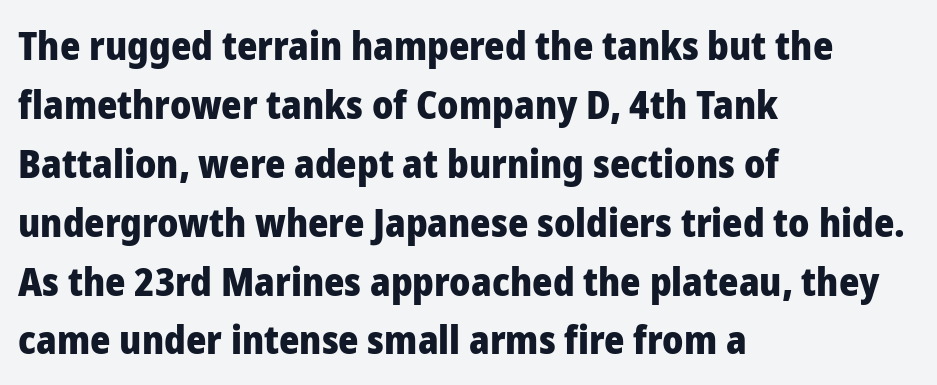
How would I describe the line gaps? Plain and ordinary. Here the designer chose a conventional face with non-uniform glyph widths. Alignment: flush left. Strokes here are thick enough to call this a true bold.
